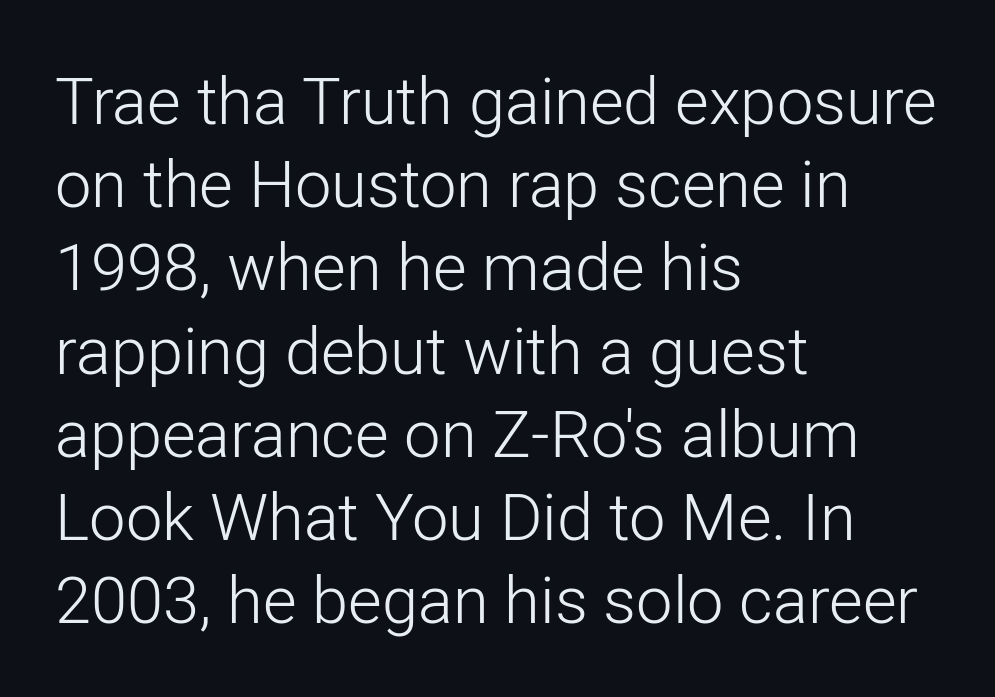
Q: Is the text bold? A: No.
Q: Is the text italic (slanted)? A: No, it is upright.
Q: Is the typeface a serif or a sans-serif typeface? A: Sans-serif.
Q: Is the text underlined? A: No.
Q: How is the paragraph aligned? A: Left-aligned.
Q: Is the spacing between letters normal or unusually wide? A: Normal.
Q: Is the spacing between lines tight, normal or loose? A: Normal.
Q: Width (condensed, normal, or wide)? A: Normal.
Q: Stroke contrast? A: Low.
Q: x-height? A: Medium.
Q: Monospaced? A: No.
